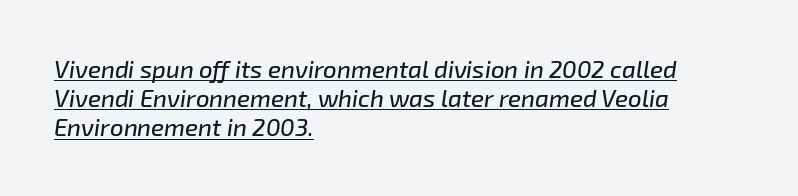
{"italic": "yes", "lean": "right", "slant_degrees": 8, "underline": "yes", "align": "left", "line_spacing_ratio": 1.21, "letter_spacing": "normal", "letter_spacing_em": 0.0, "glyph_px": 24}
